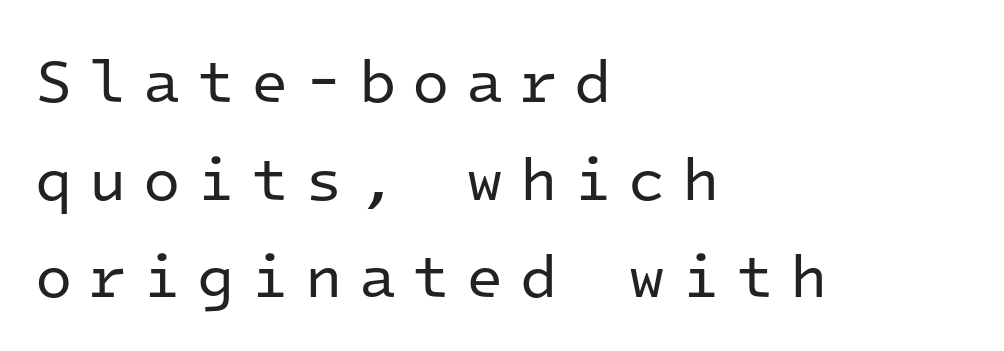
Q: Is the text bold? A: No.
Q: Is the text italic (slanted)? A: No, it is upright.
Q: Is the typeface a serif or a sans-serif typeface? A: Sans-serif.
Q: Is the text underlined? A: No.
Q: How is the paragraph aligned? A: Left-aligned.
Q: Is the spacing between letters normal or unusually wide? A: Unusually wide.
Q: Is the spacing between lines tight, normal or loose? A: Normal.
Q: Width (condensed, normal, or wide)? A: Normal.
Q: Stroke contrast? A: Low.
Q: x-height? A: Medium.
Q: Monospaced? A: Yes.
